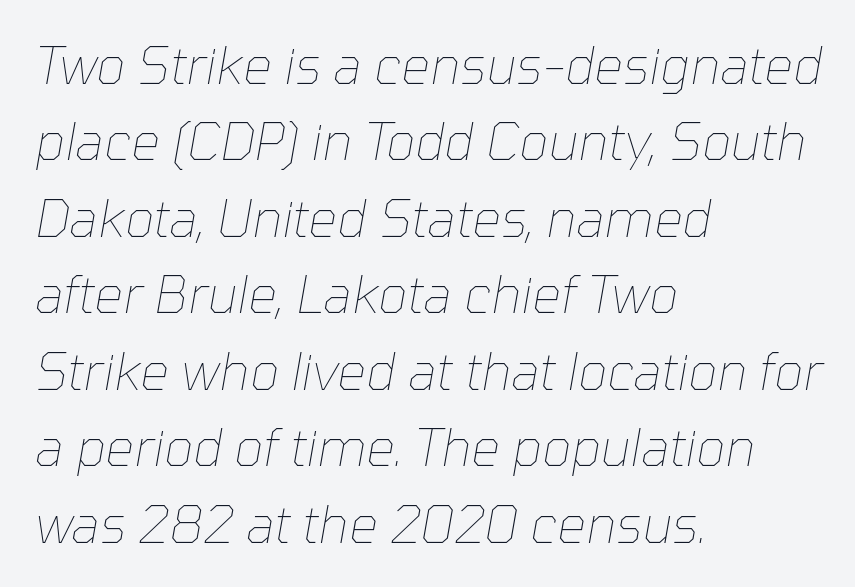
The lines are quadded left. Compared with ordinary roman type, these characters are visibly tilted. Compared with typical body copy, the letter spacing here is the same. Letters have the restrained weight of plain body copy at most. A bare baseline throughout the passage. The face used here is proportionally spaced, like ordinary book or web type.
